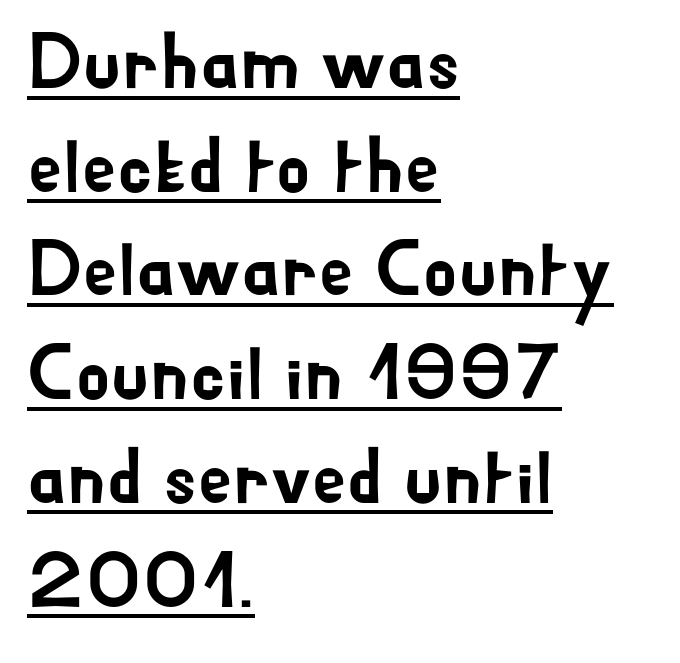
{"serif": "no", "italic": "no", "width": "normal", "stroke_contrast": "low", "x_height": "small", "monospaced": "no", "underline": "yes", "align": "left", "line_spacing": "normal", "line_spacing_ratio": 1.33, "letter_spacing": "normal", "letter_spacing_em": 0.0, "glyph_px": 78}
